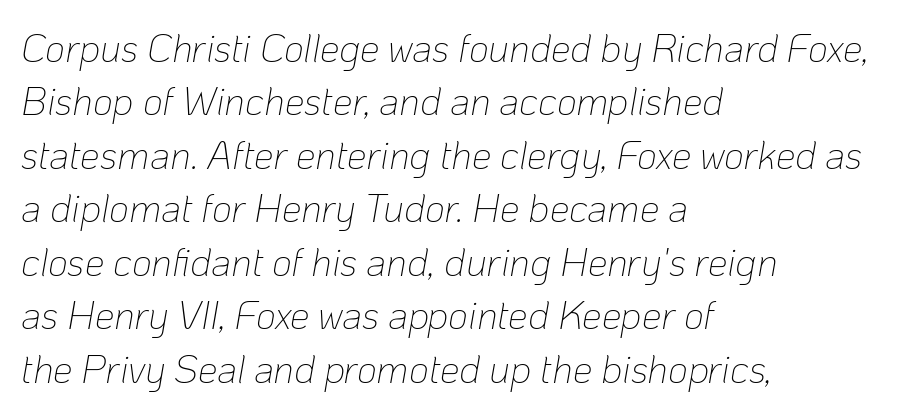
{"italic": "yes", "lean": "right", "slant_degrees": 10, "bold": "no", "weight": "thin", "width": "normal", "stroke_contrast": "low", "x_height": "medium", "monospaced": "no", "underline": "no", "align": "left", "line_spacing": "normal", "line_spacing_ratio": 1.37, "letter_spacing": "normal", "letter_spacing_em": 0.0, "glyph_px": 39}
